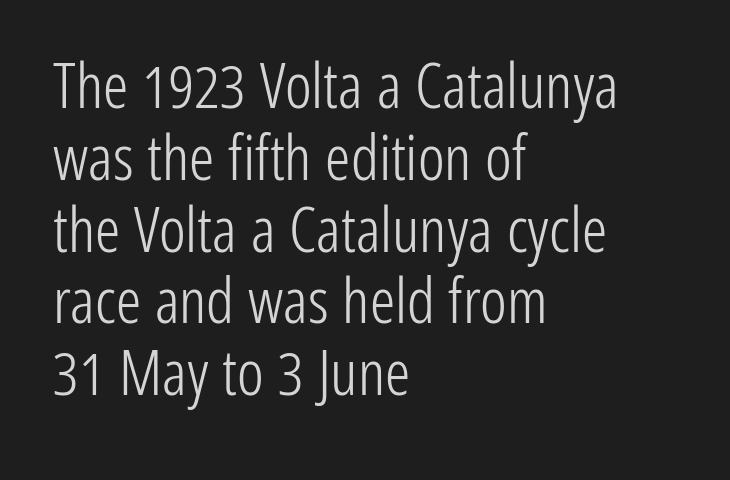
Reading down the column, the eye jumps only a short way to each next line. In terms of letterspacing, this is plain default setting. The space beneath each line is pristine and unruled. Compared with a typical body face, this is equally light or lighter still. Reading down the block, your eye returns to a fixed left position each line. Is this a fixed-width face? No — the glyphs have proportional, varying widths.
